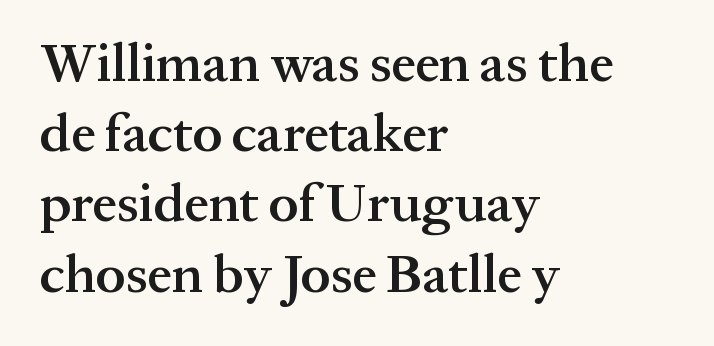
These lines keep a tight, regular rhythm from letter to letter. The space beneath each line is pristine and unruled. The lines are quadded left. The letters stand upright; this is a roman face.
